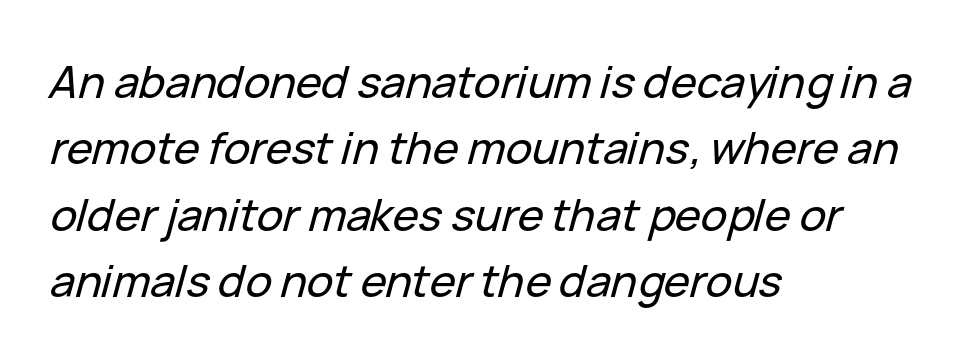
Q: Is the text italic (slanted)? A: Yes, it leans right by about 15 degrees.
Q: Is the text underlined? A: No.
Q: How is the paragraph aligned? A: Left-aligned.
Q: Is the spacing between letters normal or unusually wide? A: Normal.
Q: Is the spacing between lines tight, normal or loose? A: Normal.
Q: Width (condensed, normal, or wide)? A: Normal.
Q: Stroke contrast? A: Low.
Q: x-height? A: Medium.
Q: Monospaced? A: No.
